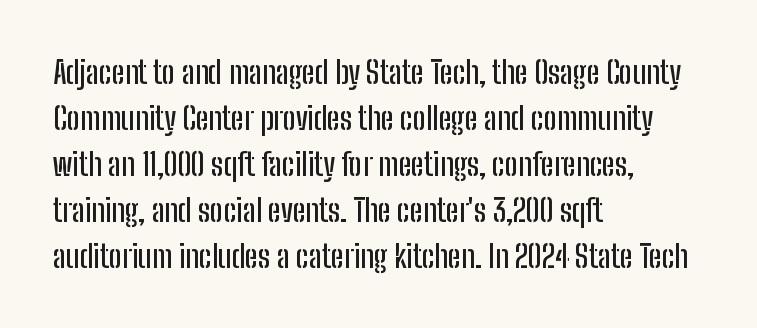
{"serif": "no", "italic": "no", "width": "condensed", "stroke_contrast": "low", "x_height": "medium", "monospaced": "no", "underline": "no", "align": "left", "line_spacing": "normal", "line_spacing_ratio": 1.48, "letter_spacing": "normal", "letter_spacing_em": 0.0, "glyph_px": 31}
